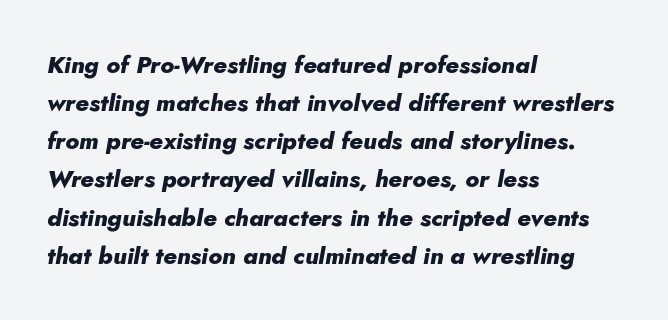
Q: Is the text bold? A: Yes.
Q: Is the text italic (slanted)? A: Yes, it leans right by about 10 degrees.
Q: Is the text underlined? A: No.
Q: How is the paragraph aligned? A: Left-aligned.
Q: Is the spacing between letters normal or unusually wide? A: Normal.
Q: Is the spacing between lines tight, normal or loose? A: Normal.
